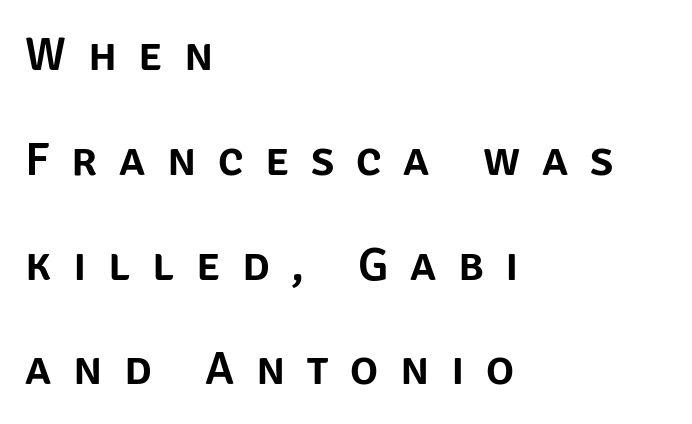
The image shows 47 px sans-serif type, upright; set left-aligned, loose line spacing (2.23x), unusually wide letter spacing (+0.46 em), not underlined; low stroke contrast and a large x-height.
